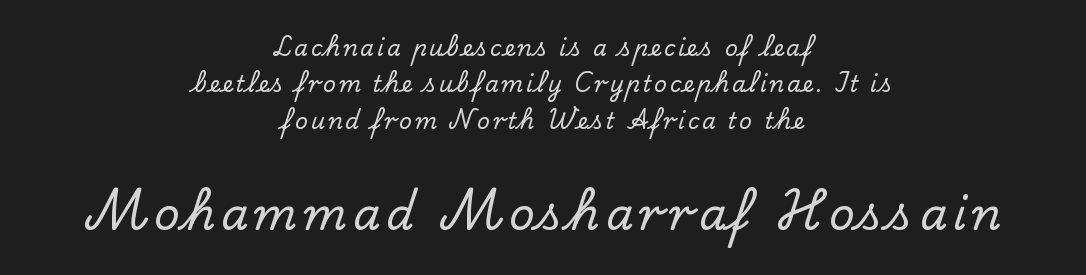
{"serif": "yes", "width": "normal", "stroke_contrast": "low", "x_height": "small", "monospaced": "no", "underline": "no", "align": "center", "line_spacing": "normal", "line_spacing_ratio": 1.65, "larger_block": "second", "size_ratio": 2.0, "glyph_px": 44}
